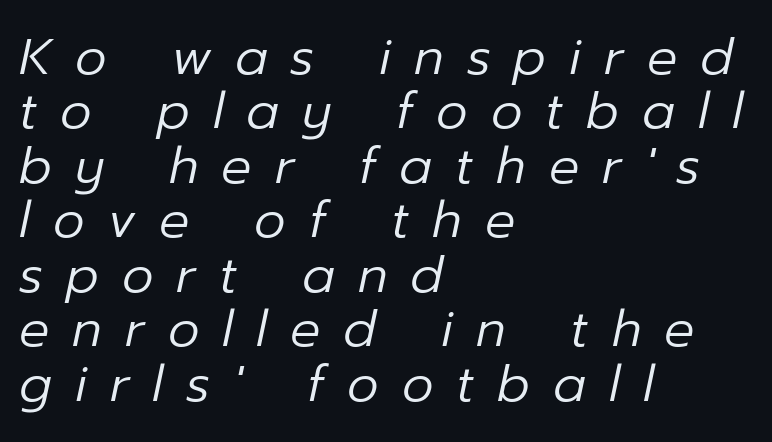
The image shows 50 px regular-weight type, italic (leaning right); set left-aligned, tight line spacing (1.09x), unusually wide letter spacing (+0.46 em), not underlined; low stroke contrast and a medium x-height.
